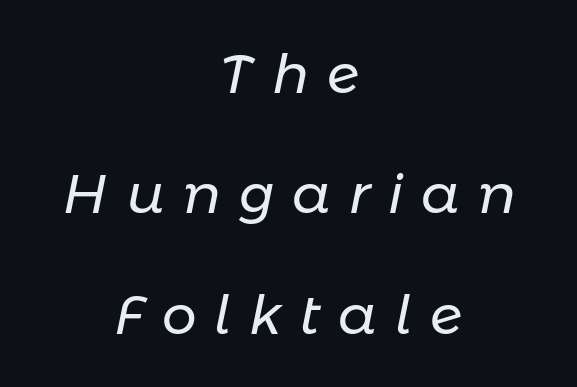
Q: Is the text bold? A: No.
Q: Is the text italic (slanted)? A: Yes, it leans right by about 11 degrees.
Q: Is the text underlined? A: No.
Q: How is the paragraph aligned? A: Centered.
Q: Is the spacing between letters normal or unusually wide? A: Unusually wide.
Q: Is the spacing between lines tight, normal or loose? A: Loose.
Q: Width (condensed, normal, or wide)? A: Normal.
Q: Stroke contrast? A: Low.
Q: x-height? A: Medium.
Q: Monospaced? A: No.
